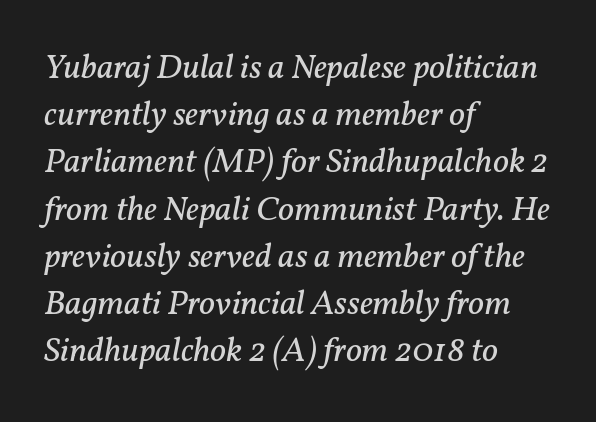
{"serif": "yes", "italic": "yes", "lean": "right", "slant_degrees": 11, "bold": "no", "weight": "regular", "width": "normal", "stroke_contrast": "low", "x_height": "medium", "monospaced": "no", "underline": "no", "align": "left", "line_spacing": "normal", "line_spacing_ratio": 1.35, "letter_spacing": "normal", "letter_spacing_em": 0.0, "glyph_px": 35}
